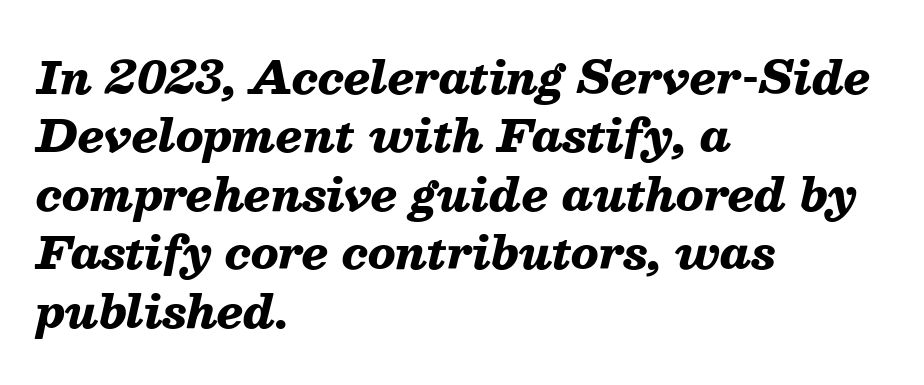
{"italic": "yes", "lean": "right", "slant_degrees": 13, "bold": "yes", "weight": "heavy", "width": "normal", "stroke_contrast": "medium", "x_height": "medium", "monospaced": "no", "underline": "no", "align": "left", "line_spacing": "normal", "line_spacing_ratio": 1.3, "letter_spacing": "normal", "letter_spacing_em": 0.0, "glyph_px": 45}
